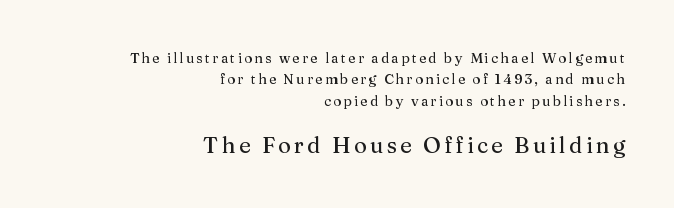
Q: Is the text italic (slanted)? A: No, it is upright.
Q: Is the text underlined? A: No.
Q: How is the paragraph aligned? A: Right-aligned.
Q: Is the spacing between lines tight, normal or loose? A: Normal.
Q: Which block of text is set in a larger size, the first (top) or the second (bottom)? A: The second (bottom) one.
